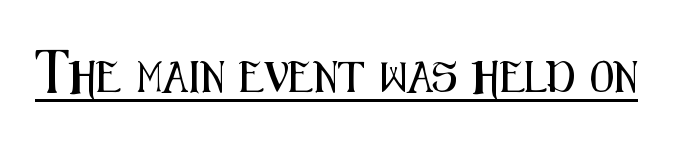
The letters advance in unequal steps, a hallmark of proportional type. Do the letters lean? They stand straight. This sample uses plain, unmodified letter spacing. Check the space under the baseline: a stroke is drawn there.
